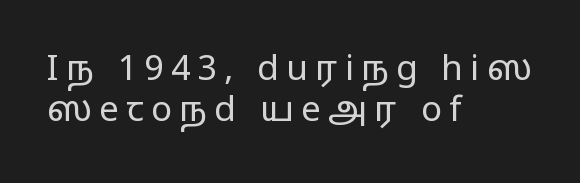
Q: Is the text bold? A: No.
Q: Is the text italic (slanted)? A: No, it is upright.
Q: Is the typeface a serif or a sans-serif typeface? A: Sans-serif.
Q: Is the text underlined? A: No.
Q: How is the paragraph aligned? A: Left-aligned.
Q: Is the spacing between letters normal or unusually wide? A: Unusually wide.
Q: Width (condensed, normal, or wide)? A: Wide.
Q: Stroke contrast? A: Low.
Q: x-height? A: Medium.
Q: Monospaced? A: No.
